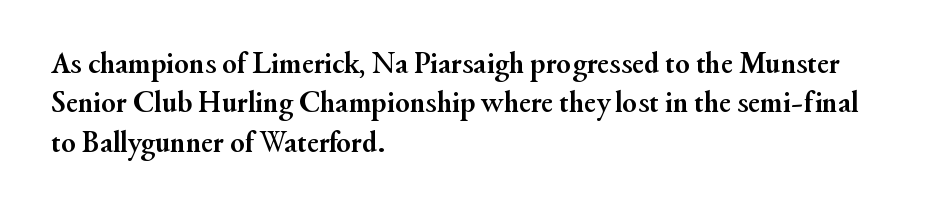
Q: Is the text bold? A: Yes.
Q: Is the text italic (slanted)? A: No, it is upright.
Q: Is the typeface a serif or a sans-serif typeface? A: Serif.
Q: Is the text underlined? A: No.
Q: How is the paragraph aligned? A: Left-aligned.
Q: Is the spacing between letters normal or unusually wide? A: Normal.
Q: Is the spacing between lines tight, normal or loose? A: Normal.
Q: Width (condensed, normal, or wide)? A: Normal.
Q: Stroke contrast? A: Medium.
Q: x-height? A: Small.
Q: Monospaced? A: No.
